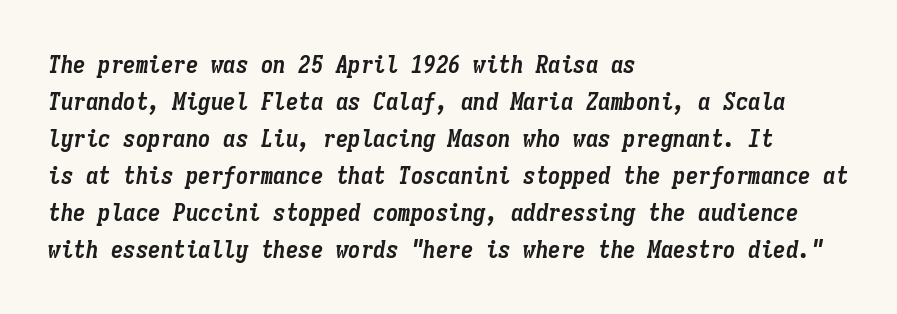
Q: Is the text bold? A: Yes.
Q: Is the text italic (slanted)? A: Yes, it leans right by about 9 degrees.
Q: Is the text underlined? A: No.
Q: How is the paragraph aligned? A: Left-aligned.
Q: Is the spacing between letters normal or unusually wide? A: Normal.
Q: Is the spacing between lines tight, normal or loose? A: Normal.
